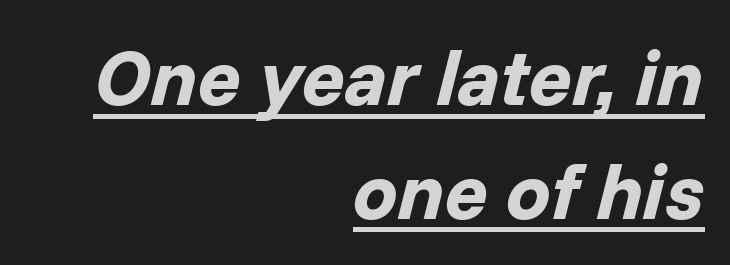
Default kerning and tracking; the words read as compact shapes. The letters advance in unequal steps, a hallmark of proportional type. Posture: slanted. Which margin do the lines hug? The right one — the left edge is uneven.
